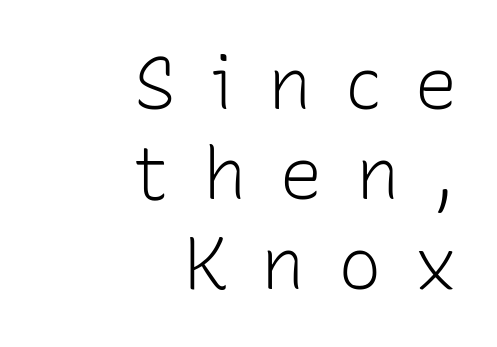
A student would call this right alignment; a typographer would say flush right, rag left. The typeface chosen for these lines omits serifs. A light-to-regular cut is what we see here. Someone cranked the tracking dial way up on this one. Each row of text sits above clean, open space. A typesetter would mark this as roman, not italic.
